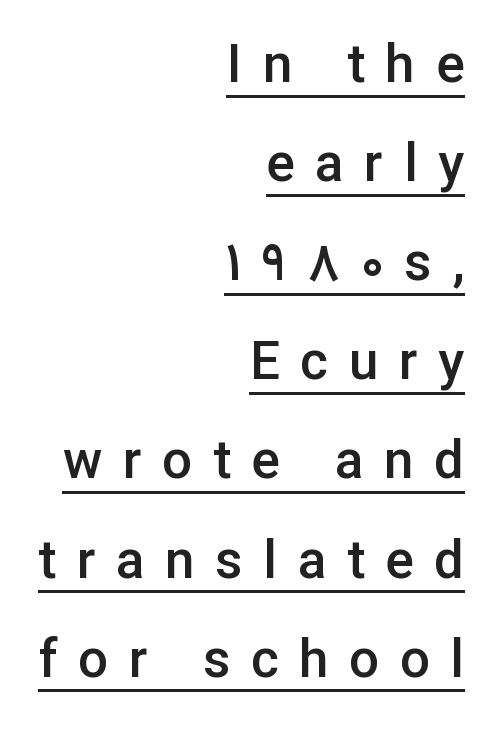
These lines are rendered in a variable-pitch font. The string is rendered with underlining switched on. Letter spacing: wide. This rendering uses right alignment, leaving the left contour irregular. Look at the bottom of the vertical strokes: they stop flat, with no serifs.
